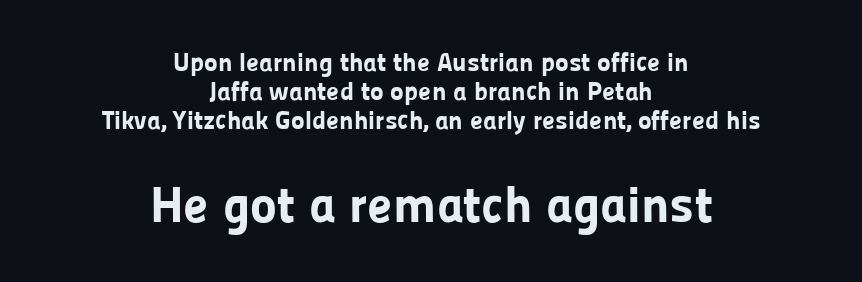
Notice how the passage keeps no hard edge, just a central spine. A typesetter would call this proportional, since set widths differ per character. The leading is snug, giving the passage a crowded texture. Between one letter and the next there's only the usual sliver of space. The later block is typeset at a bigger size than the earlier block.
